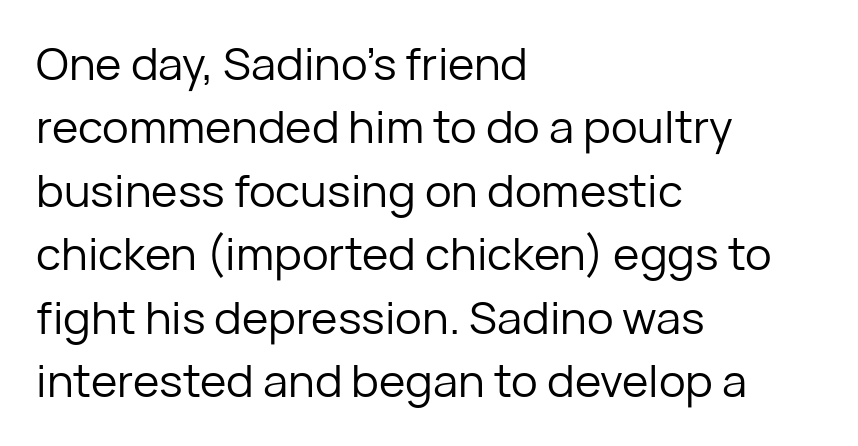
{"serif": "no", "italic": "no", "bold": "no", "weight": "regular", "width": "normal", "stroke_contrast": "low", "x_height": "medium", "monospaced": "no", "underline": "no", "align": "left", "line_spacing": "normal", "line_spacing_ratio": 1.41, "letter_spacing": "normal", "letter_spacing_em": 0.0, "glyph_px": 45}
